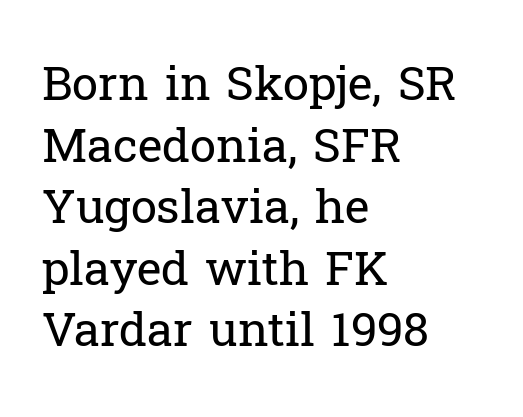
Q: Is the text bold? A: No.
Q: Is the text italic (slanted)? A: No, it is upright.
Q: Is the typeface a serif or a sans-serif typeface? A: Serif.
Q: Is the text underlined? A: No.
Q: How is the paragraph aligned? A: Left-aligned.
Q: Is the spacing between letters normal or unusually wide? A: Normal.
Q: Is the spacing between lines tight, normal or loose? A: Normal.
Q: Width (condensed, normal, or wide)? A: Normal.
Q: Stroke contrast? A: Low.
Q: x-height? A: Medium.
Q: Monospaced? A: No.
